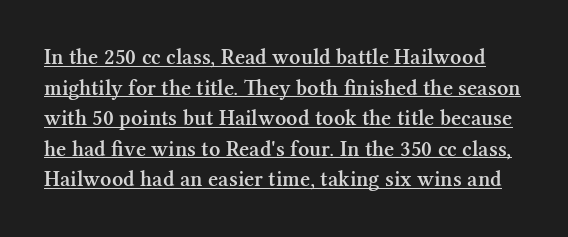
Q: Is the text bold? A: Semi-bold.
Q: Is the text italic (slanted)? A: No, it is upright.
Q: Is the text underlined? A: Yes.
Q: Is the spacing between letters normal or unusually wide? A: Normal.
Q: Is the spacing between lines tight, normal or loose? A: Normal.
